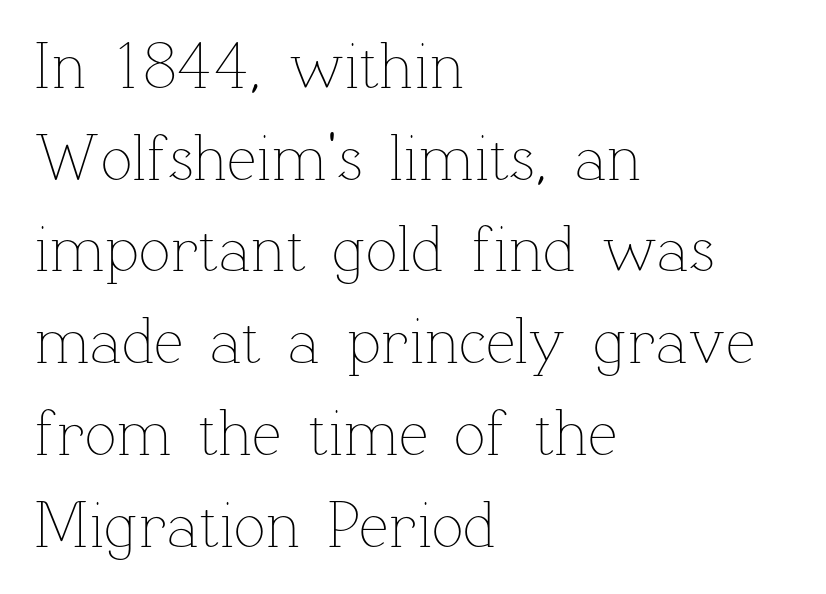
The image shows 66 px thin type, upright; set left-aligned, normal line spacing (1.39x), normal letter spacing, not underlined; low stroke contrast and a medium x-height.
